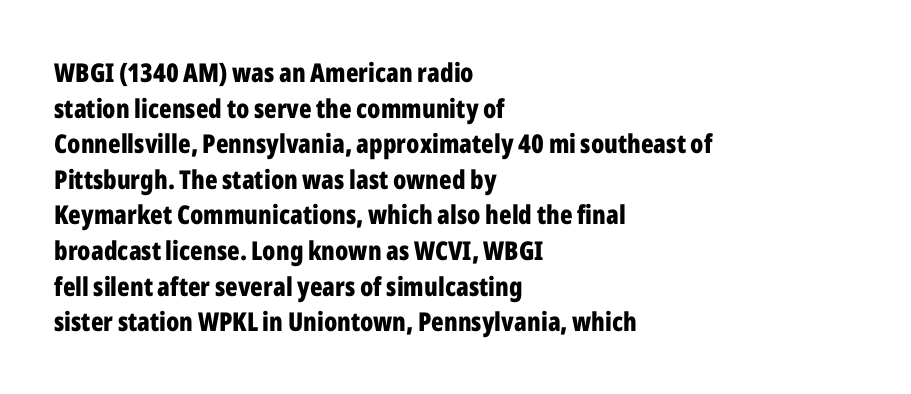
Q: Is the text bold? A: Yes.
Q: Is the text italic (slanted)? A: No, it is upright.
Q: Is the text underlined? A: No.
Q: How is the paragraph aligned? A: Left-aligned.
Q: Is the spacing between letters normal or unusually wide? A: Normal.
Q: Is the spacing between lines tight, normal or loose? A: Normal.
